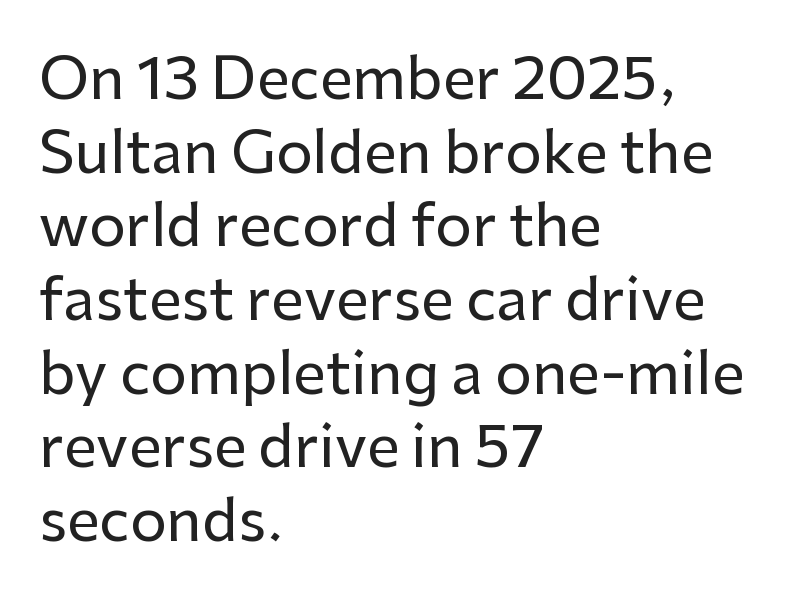
Layout note: lines flush left. Is the letter spacing exaggerated? No — it looks like the ordinary default. The string is rendered with underlining switched off. The passage shown stacks its lines at a standard gap. Note: no serifs on the glyphs.
